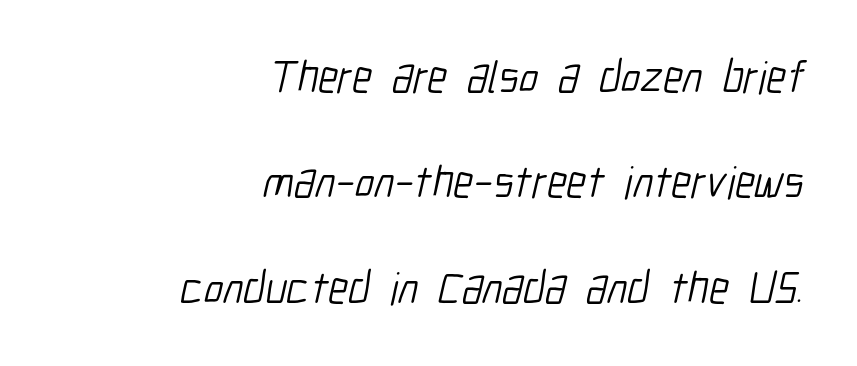
{"serif": "no", "bold": "no", "weight": "light", "width": "condensed", "stroke_contrast": "low", "x_height": "medium", "monospaced": "no", "underline": "no", "align": "right", "line_spacing": "loose", "line_spacing_ratio": 2.34, "letter_spacing": "normal", "letter_spacing_em": 0.0, "glyph_px": 45}
